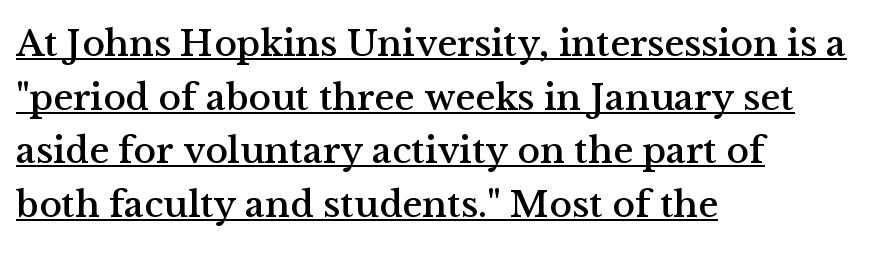
{"serif": "yes", "italic": "no", "width": "normal", "stroke_contrast": "medium", "x_height": "medium", "monospaced": "no", "underline": "yes", "align": "left", "line_spacing": "normal", "line_spacing_ratio": 1.41, "letter_spacing": "normal", "letter_spacing_em": 0.0, "glyph_px": 38}
